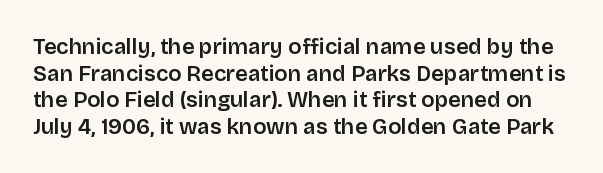
The lettering holds an erect, upright posture throughout. Inter-character spacing is left at the font's built-in metrics. Has an underline been added? It has not.
